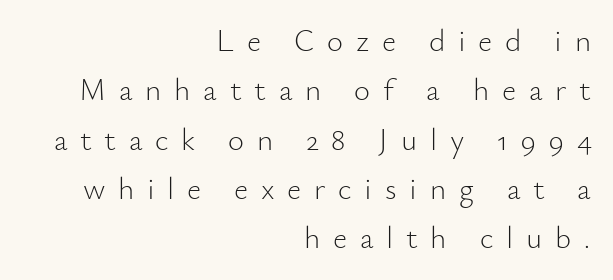
Q: Is the text bold? A: No.
Q: Is the text italic (slanted)? A: No, it is upright.
Q: Is the typeface a serif or a sans-serif typeface? A: Sans-serif.
Q: Is the text underlined? A: No.
Q: How is the paragraph aligned? A: Right-aligned.
Q: Is the spacing between letters normal or unusually wide? A: Unusually wide.
Q: Is the spacing between lines tight, normal or loose? A: Normal.
Q: Width (condensed, normal, or wide)? A: Normal.
Q: Stroke contrast? A: Low.
Q: x-height? A: Small.
Q: Monospaced? A: No.
